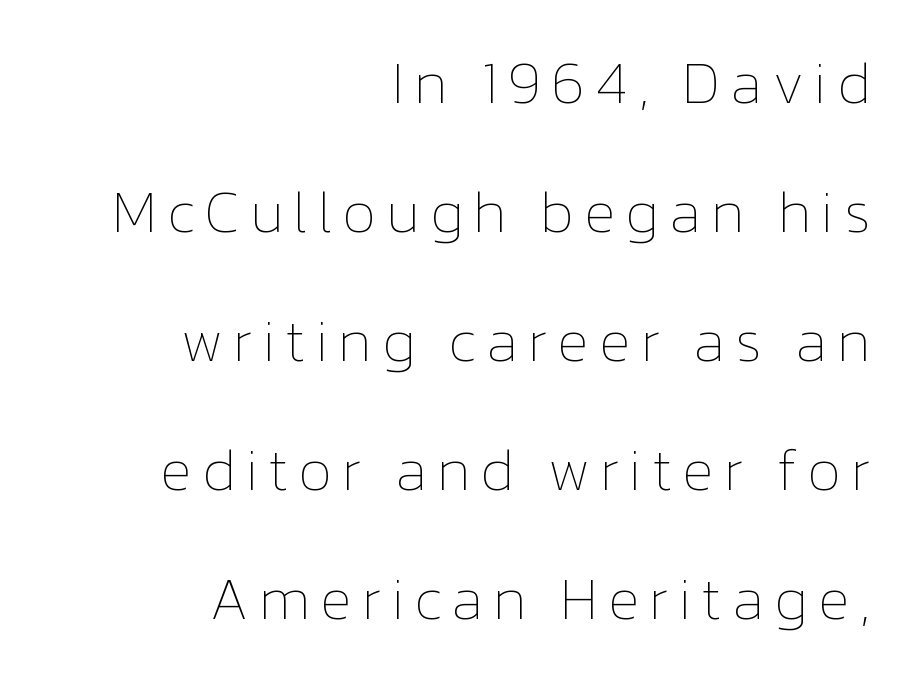
The image shows 60 px thin type, upright; set right-aligned, loose line spacing (2.15x), not underlined; low stroke contrast and a medium x-height.
